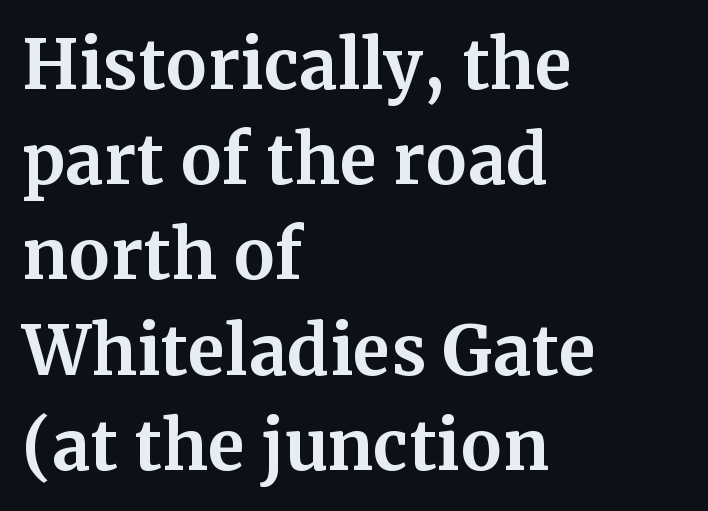
It's the straight-up-and-down kind of type. Reading down the block, your eye returns to a fixed left position each line. Caption: bold face, heavy strokes. Here the designer chose a conventional face with non-uniform glyph widths. A typesetter would call this leading conventional body-copy spacing.
